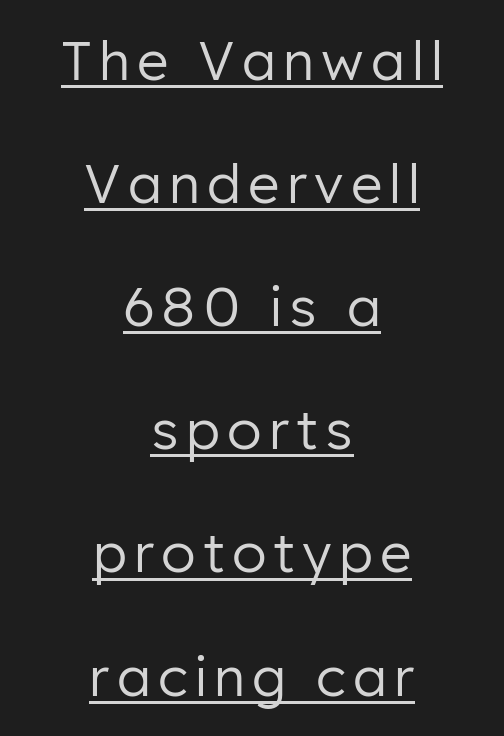
Leading: increased. Note: no serifs on the glyphs. It's the straight-up-and-down kind of type. Leftover space on each line is divided equally before and after the words. The passage shown is underscored from start to finish. Stroke thickness stays within the range of a standard reading face or lighter.
